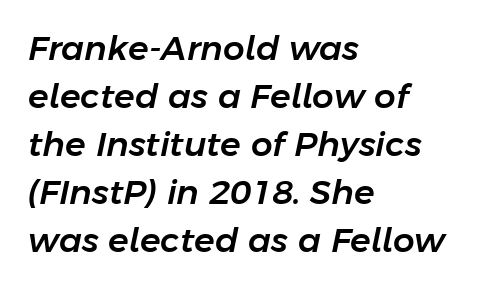
{"italic": "yes", "lean": "right", "slant_degrees": 11, "width": "normal", "stroke_contrast": "low", "x_height": "medium", "monospaced": "no", "underline": "no", "align": "left", "line_spacing": "normal", "line_spacing_ratio": 1.41, "letter_spacing": "normal", "letter_spacing_em": 0.0, "glyph_px": 34}
